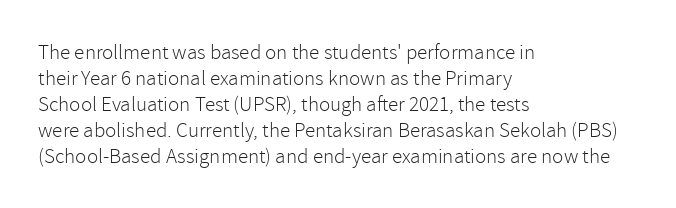
{"italic": "no", "bold": "no", "underline": "no", "align": "left", "line_spacing_ratio": 1.24, "letter_spacing": "normal", "letter_spacing_em": 0.0, "glyph_px": 21}
